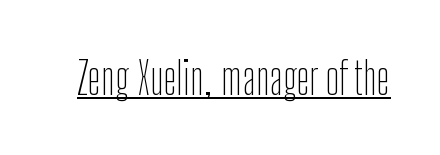
Q: Is the text bold? A: No.
Q: Is the text italic (slanted)? A: No, it is upright.
Q: Is the typeface a serif or a sans-serif typeface? A: Sans-serif.
Q: Is the text underlined? A: Yes.
Q: Is the spacing between letters normal or unusually wide? A: Normal.
Q: Width (condensed, normal, or wide)? A: Condensed.
Q: Stroke contrast? A: Low.
Q: x-height? A: Medium.
Q: Monospaced? A: No.
